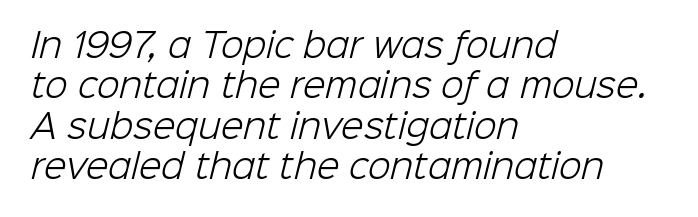
The image shows 33 px light sans-serif type; set left-aligned, line spacing 1.22x, normal letter spacing, not underlined; low stroke contrast and a medium x-height.
